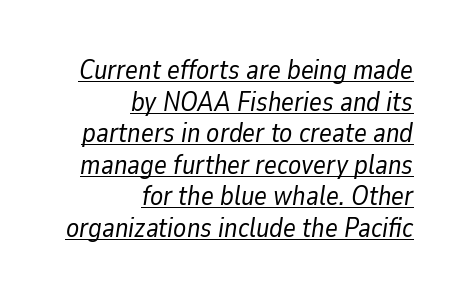
Weight: in the light-to-regular range. Leftover space on each line is placed entirely before the opening word. The whole block is typeset with a tilt. This is underlined copy, the kind a proofreader might mark for attention. No extra tracking has been applied to these lines.
